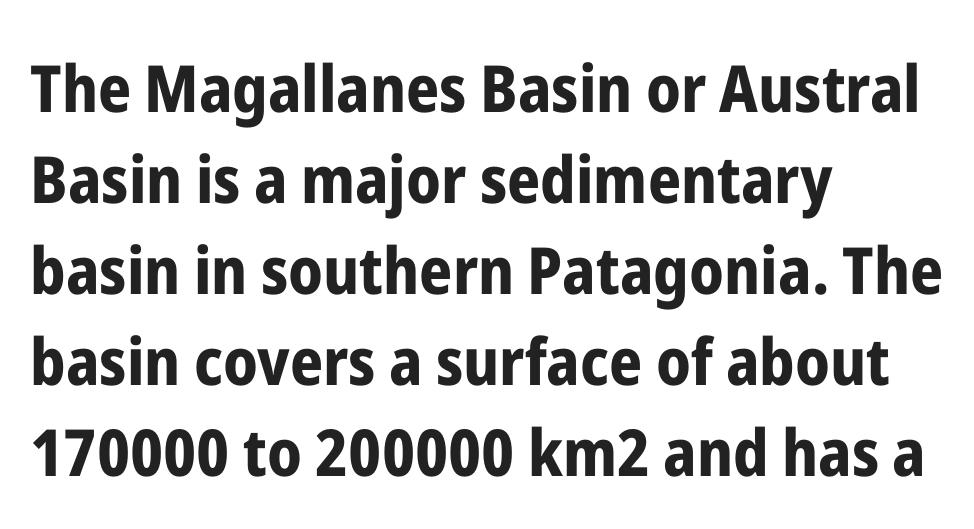
The image shows 65 px bold, condensed sans-serif type, upright; set left-aligned, normal line spacing (1.4x), normal letter spacing, not underlined; low stroke contrast and a medium x-height.
